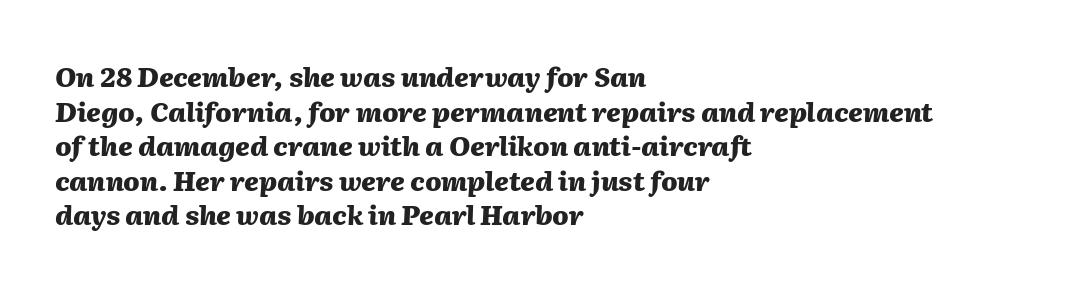
Its strokes are broad and dark, the hallmark of bold type. If you drew a line through each stem, it would be angled. The glyphs are unaccompanied by any horizontal stroke below them. Honestly, the row spacing looks completely unremarkable. This sample uses plain, unmodified letter spacing. Short and long lines alike share a common starting point at left.
